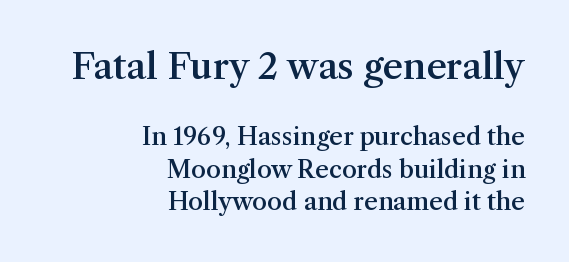
Italic? Not at all — the glyphs are vertical. The sample has been set in demibold, a notch under bold. Check the space under the baseline: it is left empty. The upper block of text is set noticeably larger than the block beneath it. Proportional: the letters do not fall into vertical columns. This sample is right-justified, so line beginnings fall wherever the words allow.
